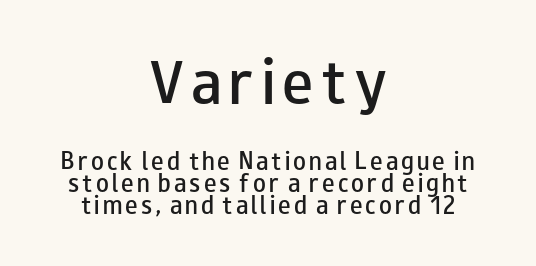
Q: Is the text bold? A: Semi-bold.
Q: Is the text italic (slanted)? A: No, it is upright.
Q: Is the typeface a serif or a sans-serif typeface? A: Sans-serif.
Q: Is the text underlined? A: No.
Q: How is the paragraph aligned? A: Centered.
Q: Is the spacing between lines tight, normal or loose? A: Tight.
Q: Which block of text is set in a larger size, the first (top) or the second (bottom)? A: The first (top) one.
Q: Width (condensed, normal, or wide)? A: Wide.
Q: Stroke contrast? A: Low.
Q: x-height? A: Small.
Q: Monospaced? A: No.
